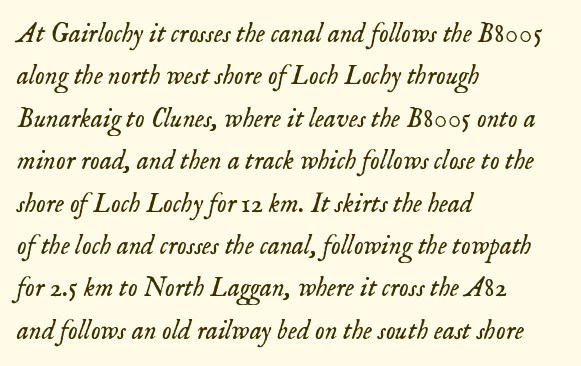
Q: Is the text bold? A: No.
Q: Is the text italic (slanted)? A: Yes, it leans right by about 18 degrees.
Q: Is the text underlined? A: No.
Q: How is the paragraph aligned? A: Left-aligned.
Q: Is the spacing between letters normal or unusually wide? A: Normal.
Q: Is the spacing between lines tight, normal or loose? A: Normal.
